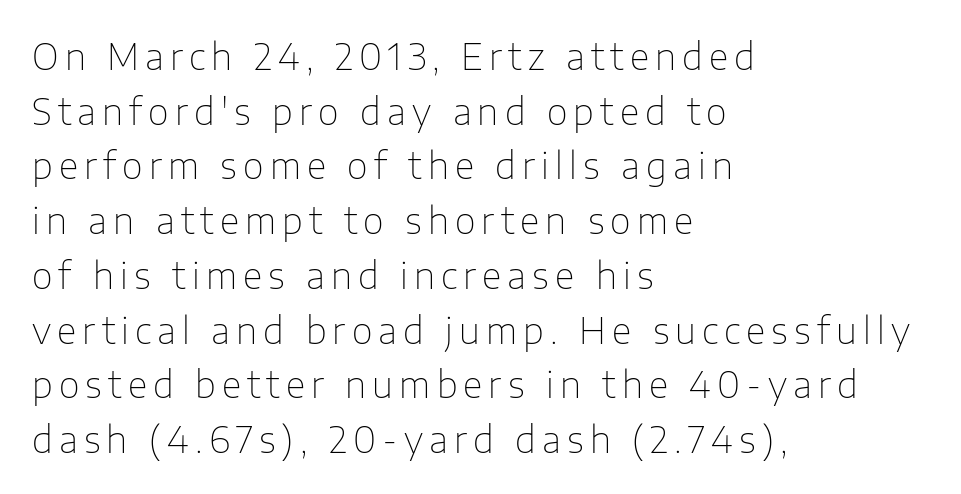
Q: Is the text bold? A: No.
Q: Is the text italic (slanted)? A: No, it is upright.
Q: Is the typeface a serif or a sans-serif typeface? A: Sans-serif.
Q: Is the text underlined? A: No.
Q: How is the paragraph aligned? A: Left-aligned.
Q: Is the spacing between lines tight, normal or loose? A: Normal.
Q: Width (condensed, normal, or wide)? A: Normal.
Q: Stroke contrast? A: Low.
Q: x-height? A: Medium.
Q: Monospaced? A: No.
